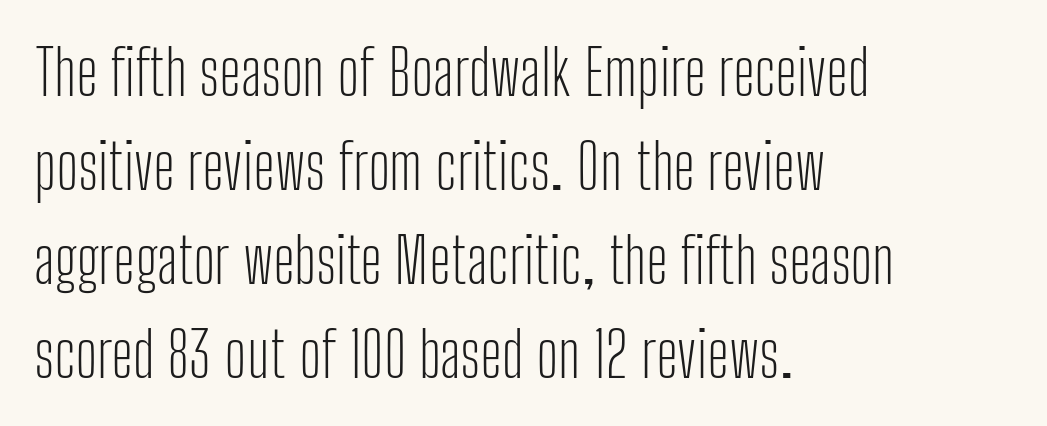
Q: Is the text bold? A: No.
Q: Is the text italic (slanted)? A: No, it is upright.
Q: Is the typeface a serif or a sans-serif typeface? A: Sans-serif.
Q: Is the text underlined? A: No.
Q: How is the paragraph aligned? A: Left-aligned.
Q: Is the spacing between letters normal or unusually wide? A: Normal.
Q: Is the spacing between lines tight, normal or loose? A: Normal.
Q: Width (condensed, normal, or wide)? A: Condensed.
Q: Stroke contrast? A: Low.
Q: x-height? A: Medium.
Q: Monospaced? A: No.
